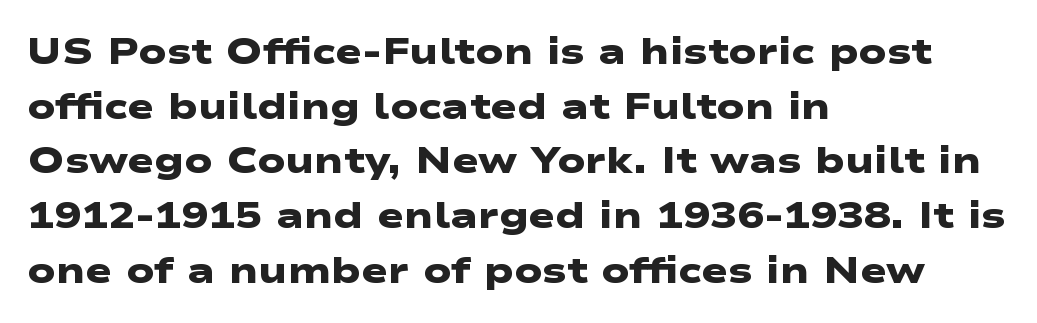
Q: Is the text bold? A: Yes.
Q: Is the typeface a serif or a sans-serif typeface? A: Sans-serif.
Q: Is the text underlined? A: No.
Q: How is the paragraph aligned? A: Left-aligned.
Q: Is the spacing between letters normal or unusually wide? A: Normal.
Q: Is the spacing between lines tight, normal or loose? A: Normal.
Q: Width (condensed, normal, or wide)? A: Wide.
Q: Stroke contrast? A: Low.
Q: x-height? A: Medium.
Q: Monospaced? A: No.
